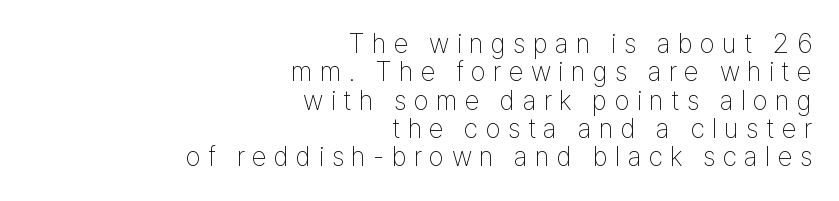
Q: Is the text bold? A: No.
Q: Is the text italic (slanted)? A: No, it is upright.
Q: Is the text underlined? A: No.
Q: How is the paragraph aligned? A: Right-aligned.
Q: Is the spacing between letters normal or unusually wide? A: Unusually wide.
Q: Is the spacing between lines tight, normal or loose? A: Tight.
